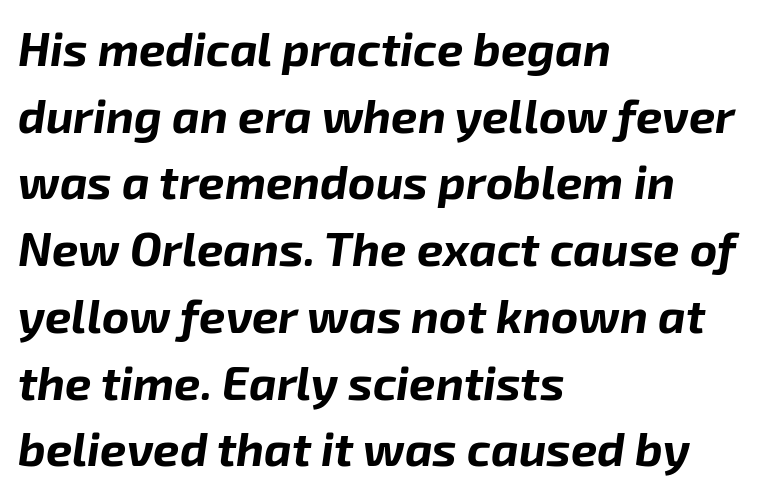
{"italic": "yes", "lean": "right", "slant_degrees": 8, "bold": "yes", "weight": "bold", "width": "normal", "stroke_contrast": "low", "x_height": "medium", "monospaced": "no", "underline": "no", "align": "left", "line_spacing": "normal", "line_spacing_ratio": 1.42, "letter_spacing": "normal", "letter_spacing_em": 0.0, "glyph_px": 47}
